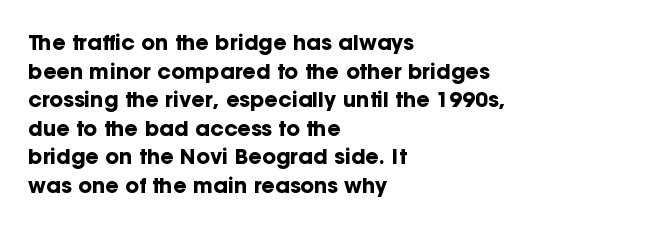
Notice how descenders clear the ascenders below comfortably — that's standard leading. Clear beneath every line of the passage. These lines are set flush left with a ragged right edge. The type sits square on the baseline with zero lean. Each word holds together tightly as a unit, with standard inter-letter gaps.
